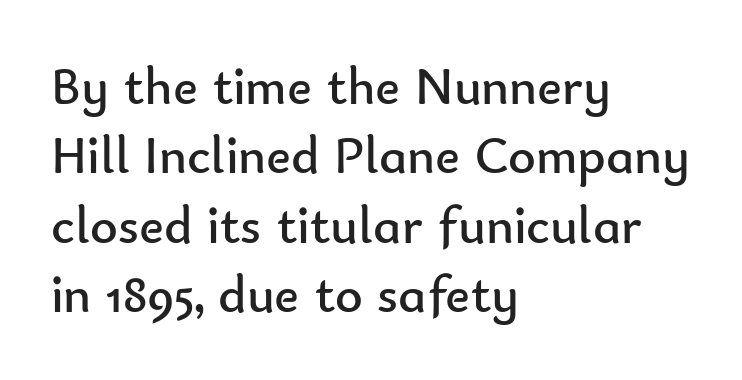
The image shows 53 px regular-weight sans-serif type, upright; set left-aligned, normal line spacing (1.31x), normal letter spacing, not underlined; low stroke contrast and a small x-height.
